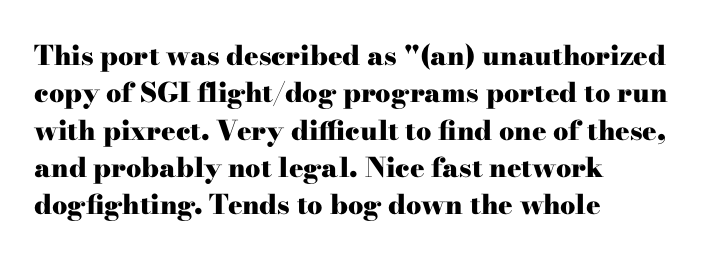
The image shows 27 px bold type, upright; set left-aligned, normal line spacing (1.38x), normal letter spacing, not underlined.
